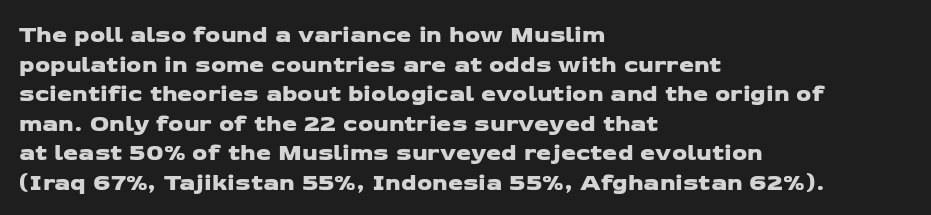
Check under the words: just untouched page. No extra tracking has been applied to these lines. Is the block centered? No — it sits flush against the left margin.
